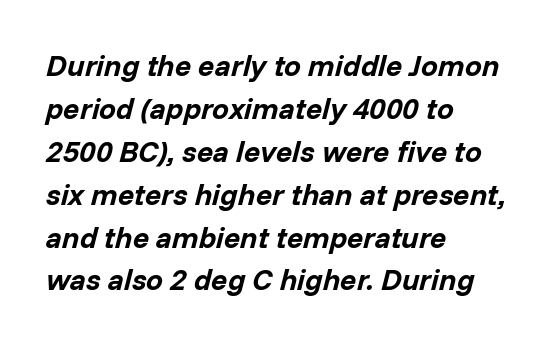
Q: Is the text bold? A: Yes.
Q: Is the text italic (slanted)? A: Yes, it leans right by about 14 degrees.
Q: Is the text underlined? A: No.
Q: How is the paragraph aligned? A: Left-aligned.
Q: Is the spacing between letters normal or unusually wide? A: Normal.
Q: Is the spacing between lines tight, normal or loose? A: Normal.
Q: Width (condensed, normal, or wide)? A: Normal.
Q: Stroke contrast? A: Low.
Q: x-height? A: Medium.
Q: Monospaced? A: No.
